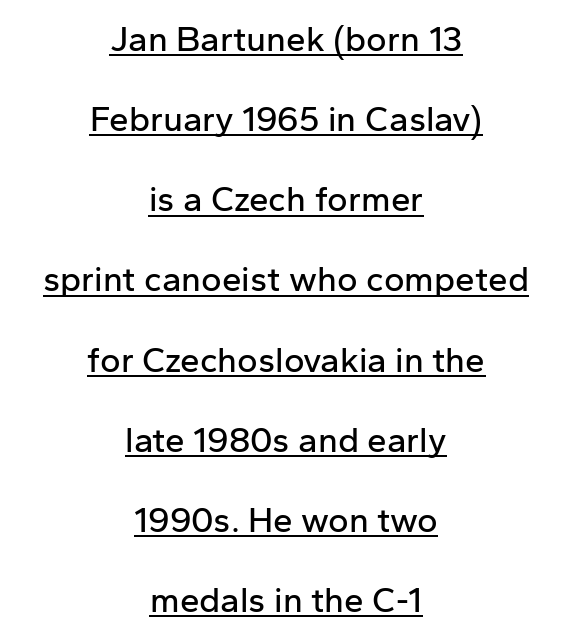
Serif or sans? Sans — the stroke terminals are bare. Students, observe the line beneath the letters — that is underlining. Posture: vertical. Students, observe: this is what heavily led, spacious text looks like. You could not count columns in this text — the font is proportionally spaced.
